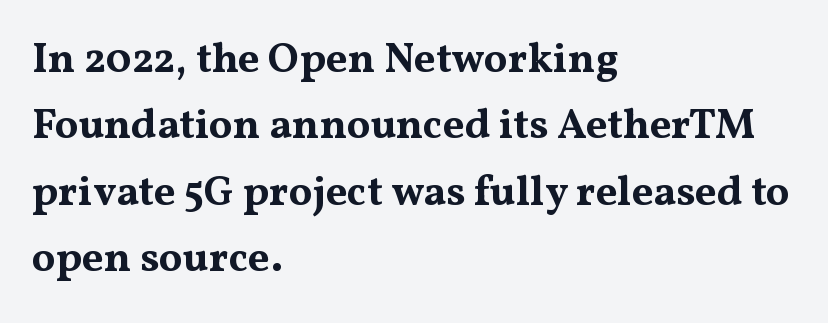
The passage shown is typed in a proportional face where columns would drift. The gaps between neighbouring characters are ordinary and unremarkable. The type sits square on the baseline with zero lean. The baseline area is clear.
